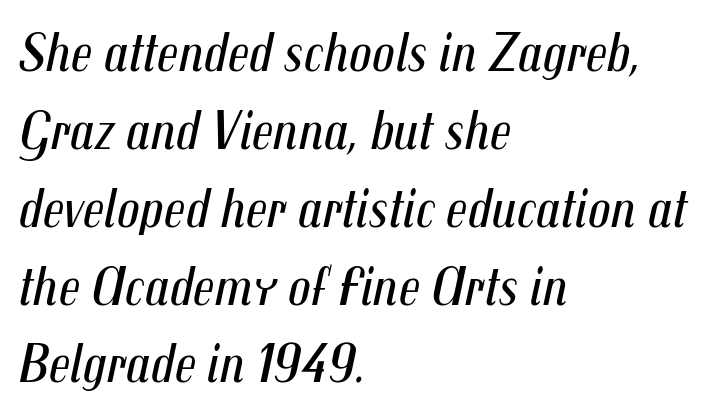
In CSS terms this would be text-align: left. An italicized treatment has been applied to the whole sample. Regarding leading, the lines here are spaced in the standard way. The face looks like a standard text weight, possibly lighter. The rendering uses natural spacing where letterforms have individual widths. The tracking reads as untouched default to a designer's eye.
